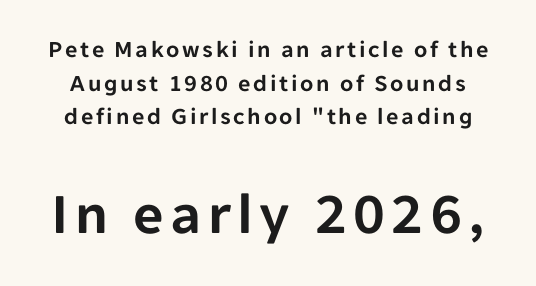
The image shows 59 px sans-serif type, upright; set normal line spacing (1.4x), not underlined; the second (bottom) block is 2.46x larger; low stroke contrast and a medium x-height.
